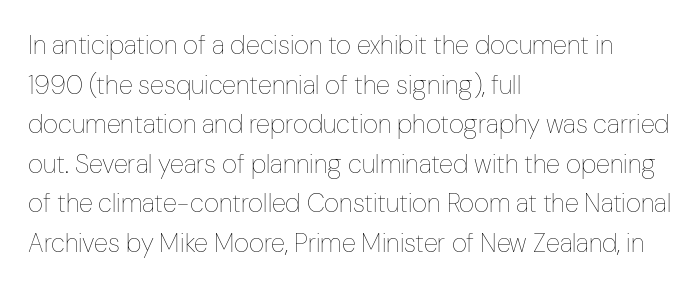
{"italic": "no", "bold": "no", "underline": "no", "align": "left", "line_spacing": "normal", "line_spacing_ratio": 1.52, "letter_spacing": "normal", "letter_spacing_em": 0.0, "glyph_px": 26}
